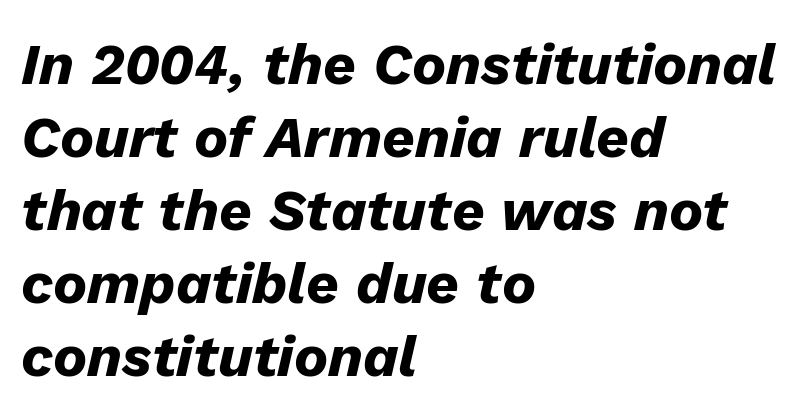
{"italic": "yes", "lean": "right", "slant_degrees": 13, "bold": "yes", "weight": "heavy", "width": "normal", "stroke_contrast": "low", "x_height": "medium", "monospaced": "no", "underline": "no", "align": "left", "line_spacing": "normal", "line_spacing_ratio": 1.28, "letter_spacing": "normal", "letter_spacing_em": 0.0, "glyph_px": 57}
